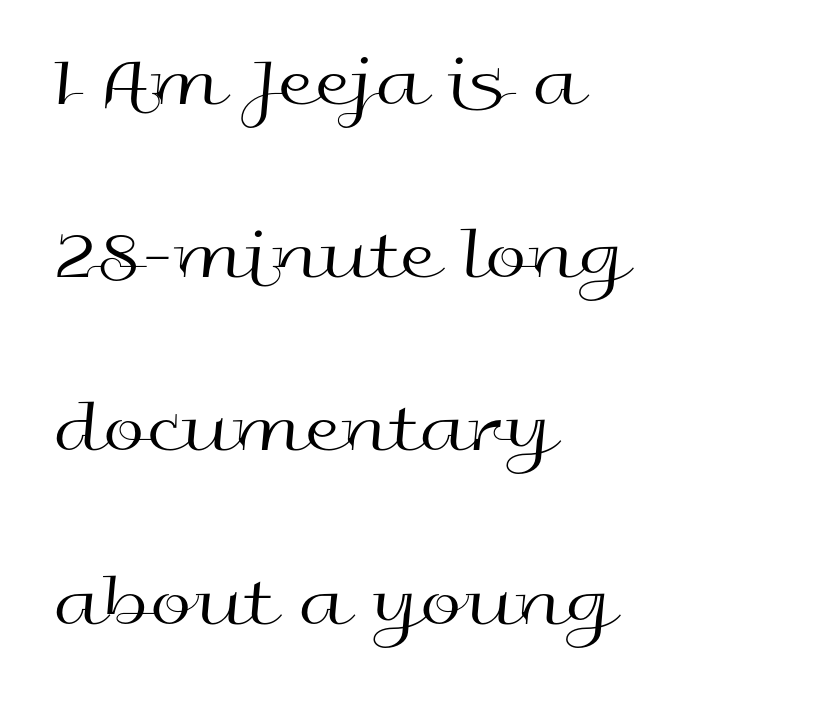
The image shows 75 px regular-weight, wide sans-serif type, upright; set left-aligned, loose line spacing (2.31x), normal letter spacing, not underlined; a medium x-height.
